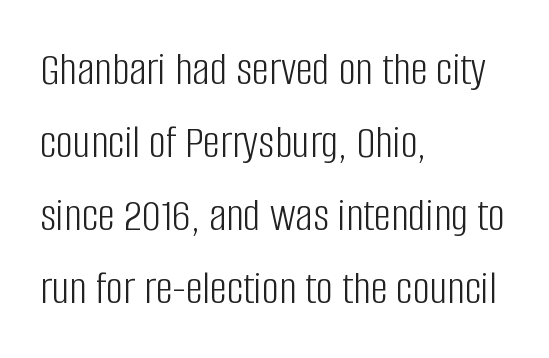
Q: Is the text bold? A: No.
Q: Is the text italic (slanted)? A: No, it is upright.
Q: Is the typeface a serif or a sans-serif typeface? A: Sans-serif.
Q: Is the text underlined? A: No.
Q: How is the paragraph aligned? A: Left-aligned.
Q: Is the spacing between letters normal or unusually wide? A: Normal.
Q: Is the spacing between lines tight, normal or loose? A: Normal.
Q: Width (condensed, normal, or wide)? A: Condensed.
Q: Stroke contrast? A: Low.
Q: x-height? A: Large.
Q: Monospaced? A: No.
